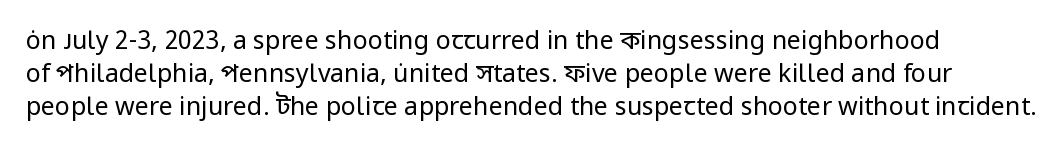
Q: Is the text bold? A: No.
Q: Is the text italic (slanted)? A: No, it is upright.
Q: Is the text underlined? A: No.
Q: Is the spacing between letters normal or unusually wide? A: Normal.
Q: Is the spacing between lines tight, normal or loose? A: Normal.
